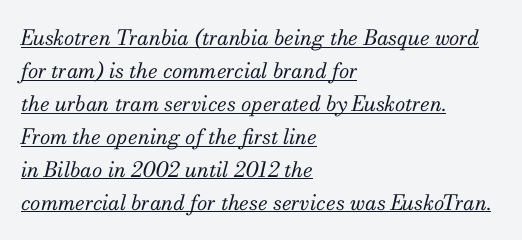
Each line of the rendering has a horizontal stroke beneath the glyphs. Tall strokes in this sample are angled rather than plumb. Compared with typical paragraphs, the rows here are spaced about the same. Bold? No — there's no thickening of the strokes. Line starts are locked; line ends wander.
